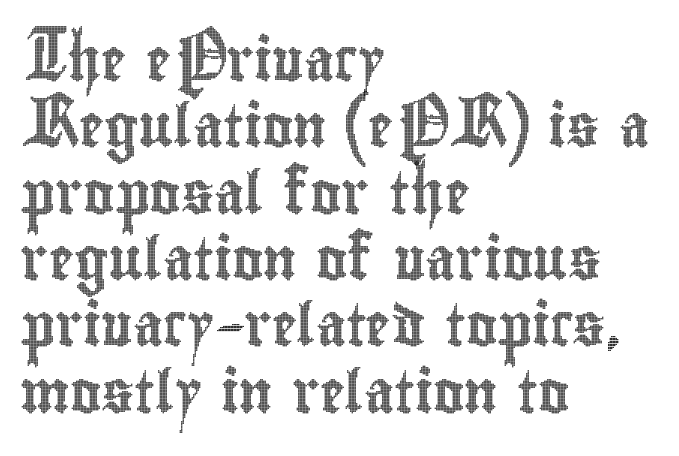
{"italic": "no", "width": "condensed", "x_height": "small", "monospaced": "no", "underline": "no", "align": "left", "line_spacing": "normal", "line_spacing_ratio": 1.58, "letter_spacing": "normal", "letter_spacing_em": 0.0, "glyph_px": 42}
